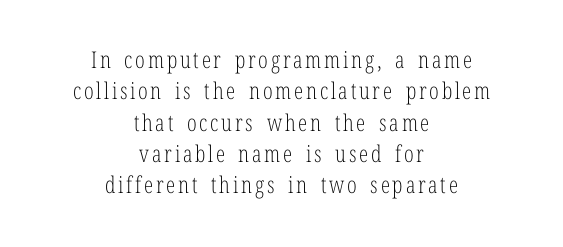
The image shows 23 px text type, upright; set centered, normal line spacing (1.36x), not underlined.
